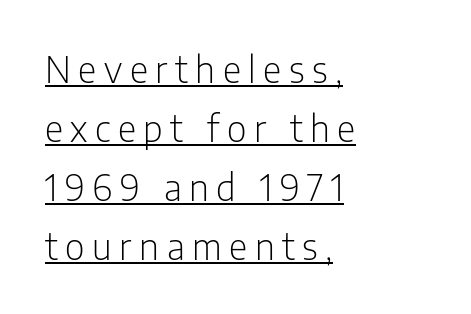
The image shows 36 px light, condensed sans-serif type, upright; set left-aligned, normal line spacing (1.64x), unusually wide letter spacing (+0.21 em), underlined; low stroke contrast and a medium x-height.
